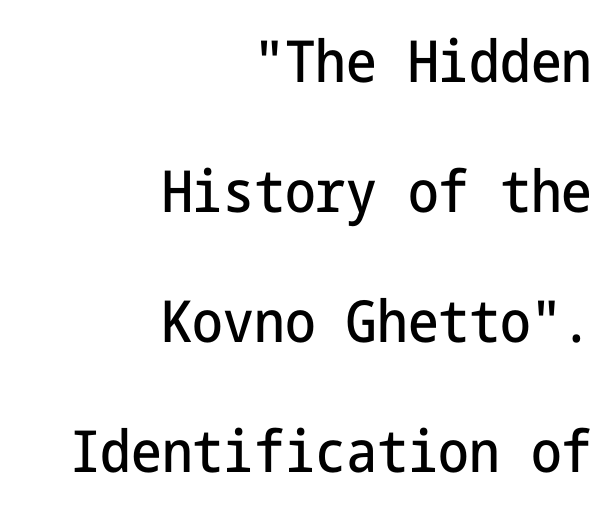
The image shows 58 px condensed sans-serif type, upright; set right-aligned, loose line spacing (2.24x), normal letter spacing, not underlined; low stroke contrast and a medium x-height.
